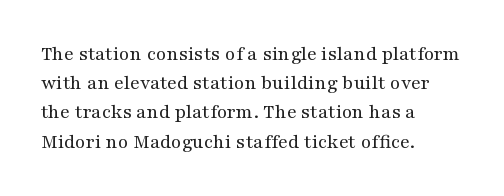
Q: Is the text bold? A: No.
Q: Is the text italic (slanted)? A: No, it is upright.
Q: Is the text underlined? A: No.
Q: How is the paragraph aligned? A: Left-aligned.
Q: Is the spacing between letters normal or unusually wide? A: Normal.
Q: Is the spacing between lines tight, normal or loose? A: Normal.
